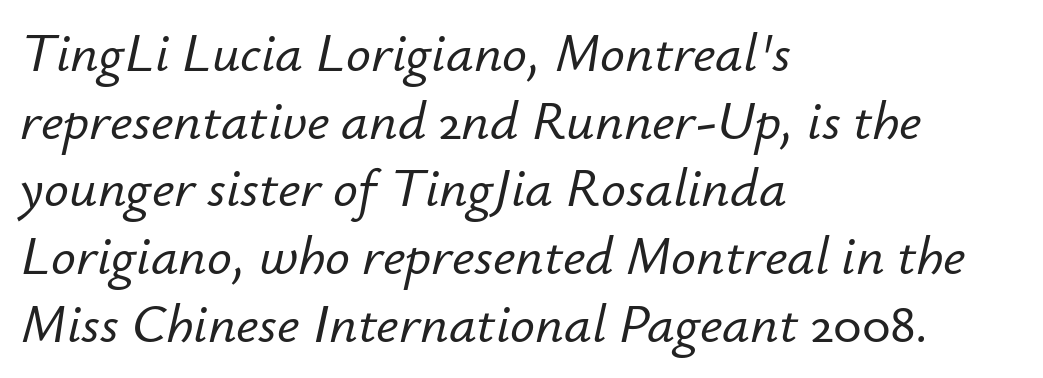
The passage is arranged the way most books set body copy — flush left. It's the slanting kind of type. Proportional: the letters do not fall into vertical columns. The area under the type is left untouched.
